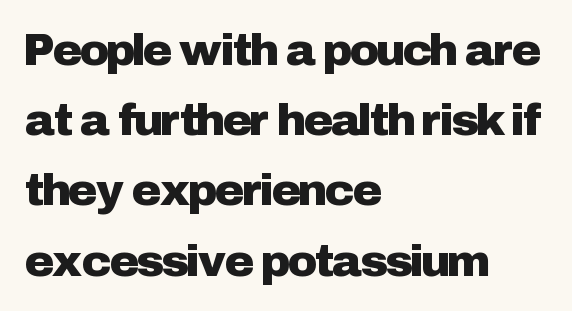
The foot of each line stays bare and open. Alignment: flush left. I'd call this a sans setting — the letters go barefoot. Here the designer chose a conventional face with non-uniform glyph widths.
